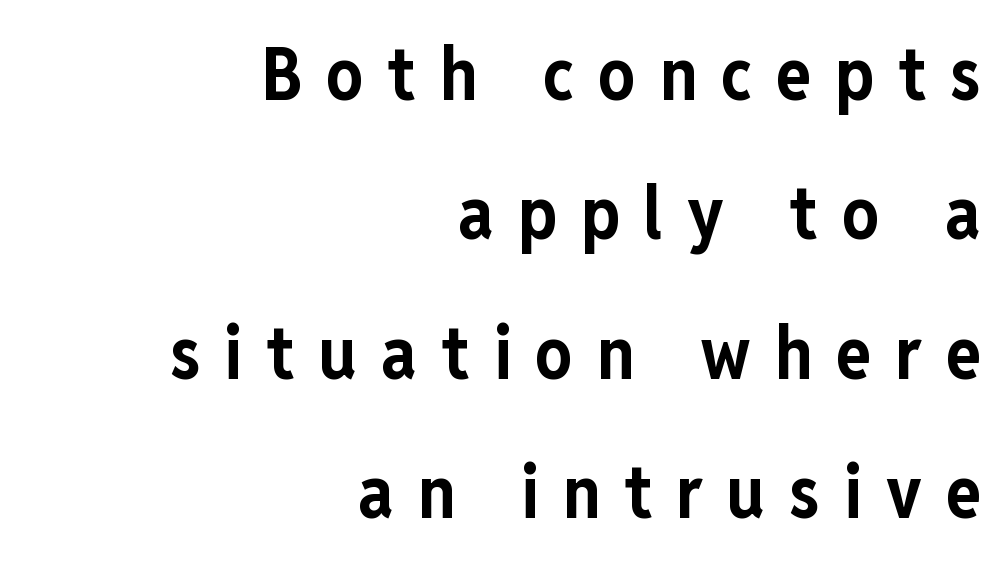
Q: Is the text bold? A: Yes.
Q: Is the text italic (slanted)? A: No, it is upright.
Q: Is the typeface a serif or a sans-serif typeface? A: Sans-serif.
Q: Is the text underlined? A: No.
Q: How is the paragraph aligned? A: Right-aligned.
Q: Is the spacing between letters normal or unusually wide? A: Unusually wide.
Q: Is the spacing between lines tight, normal or loose? A: Loose.
Q: Width (condensed, normal, or wide)? A: Condensed.
Q: Stroke contrast? A: Low.
Q: x-height? A: Medium.
Q: Monospaced? A: No.
